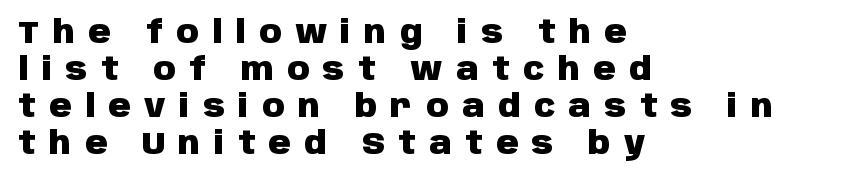
Q: Is the text bold? A: Yes.
Q: Is the text italic (slanted)? A: No, it is upright.
Q: Is the typeface a serif or a sans-serif typeface? A: Sans-serif.
Q: Is the text underlined? A: No.
Q: How is the paragraph aligned? A: Left-aligned.
Q: Is the spacing between letters normal or unusually wide? A: Unusually wide.
Q: Width (condensed, normal, or wide)? A: Normal.
Q: Stroke contrast? A: Low.
Q: x-height? A: Large.
Q: Monospaced? A: No.
